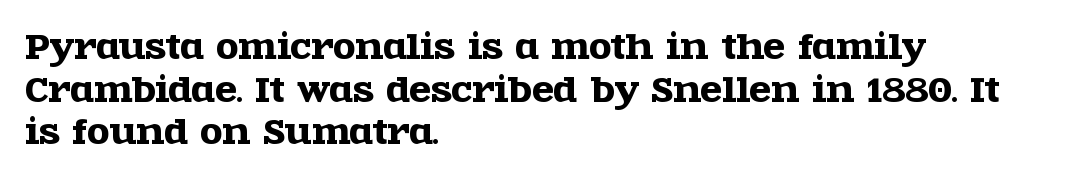
Q: Is the text italic (slanted)? A: No, it is upright.
Q: Is the typeface a serif or a sans-serif typeface? A: Serif.
Q: Is the text underlined? A: No.
Q: How is the paragraph aligned? A: Left-aligned.
Q: Is the spacing between letters normal or unusually wide? A: Normal.
Q: Is the spacing between lines tight, normal or loose? A: Normal.
Q: Width (condensed, normal, or wide)? A: Wide.
Q: x-height? A: Large.
Q: Monospaced? A: No.
